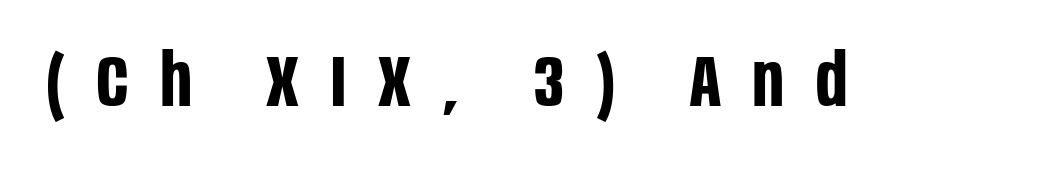
The designer went with a sans here, leaving each stem footless. Glyph-to-glyph distance is far greater than everyday printed text. Is the type bold? Yes — the strokes are clearly thick and heavy. The letters stand upright; this is a roman face. Only glyphs here, with clear space below each row. Think of a printed novel: that variable character pitch is what you see here.
